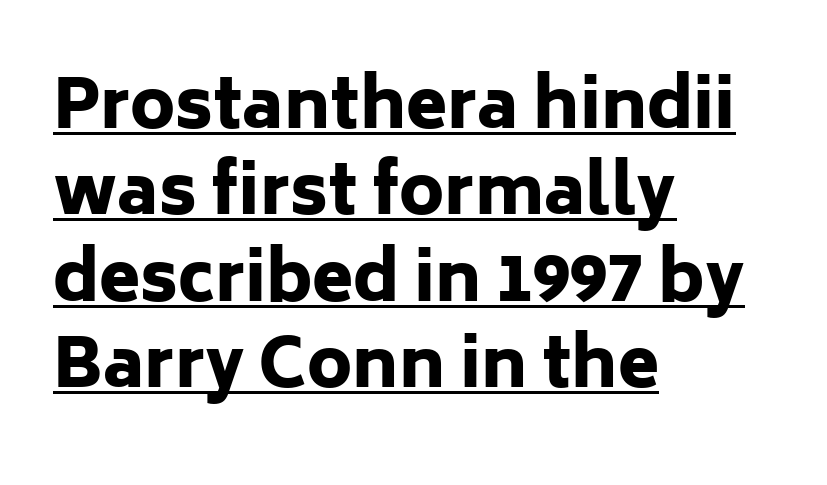
The image shows 67 px heavy sans-serif type, upright; set left-aligned, normal line spacing (1.29x), normal letter spacing, underlined; low stroke contrast and a medium x-height.
